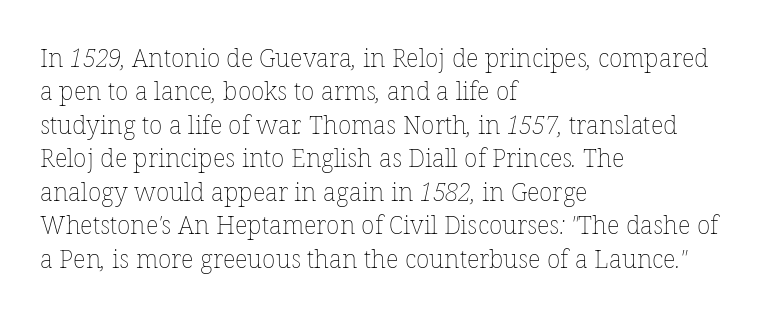
{"bold": "no", "underline": "no", "align": "left", "line_spacing": "normal", "line_spacing_ratio": 1.34, "letter_spacing": "normal", "letter_spacing_em": 0.0, "glyph_px": 25}
